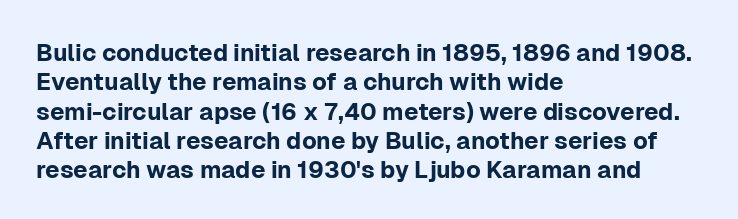
The lettering stays uniformly vertical, giving the passage a roman look. The letterforms sit shoulder to shoulder at normal distance. The setting favours the left margin, as ordinary paragraphs usually do. Decoration check: the copy has no underline.
